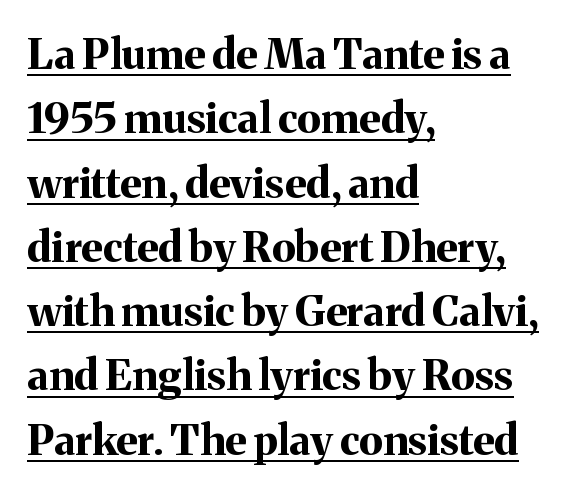
{"serif": "yes", "italic": "no", "bold": "yes", "weight": "bold", "width": "normal", "stroke_contrast": "medium", "x_height": "medium", "monospaced": "no", "underline": "yes", "align": "left", "line_spacing": "normal", "line_spacing_ratio": 1.53, "letter_spacing": "normal", "letter_spacing_em": 0.0, "glyph_px": 42}
